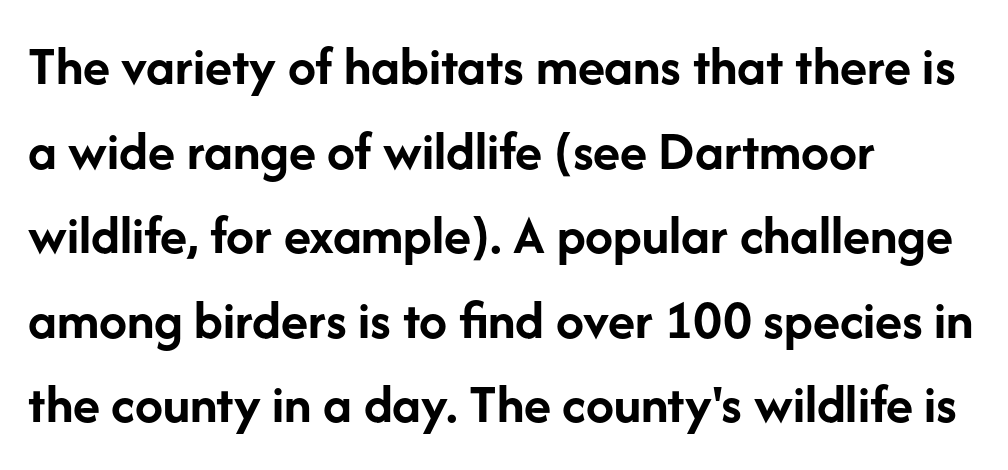
The image shows 56 px semibold sans-serif type, upright; set left-aligned, normal line spacing (1.51x), normal letter spacing, not underlined; low stroke contrast and a medium x-height.
